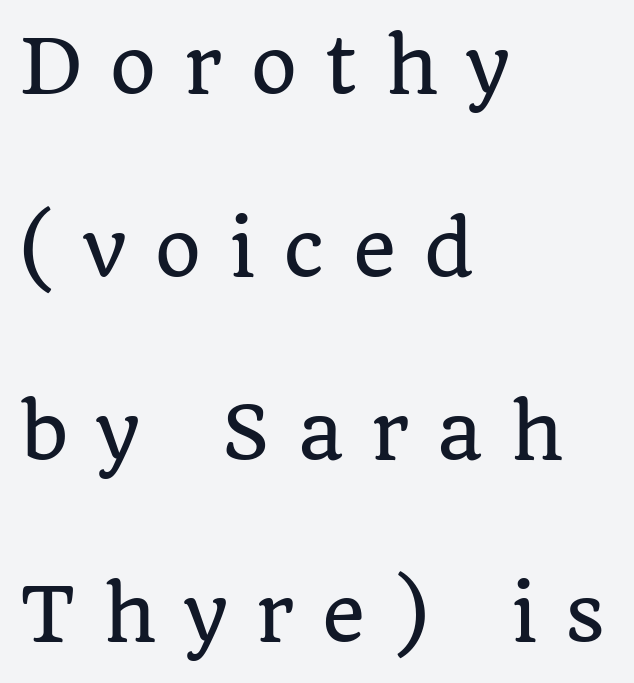
The image shows 74 px serif type, upright; set left-aligned, loose line spacing (2.47x), unusually wide letter spacing (+0.38 em), not underlined; low stroke contrast and a large x-height.
